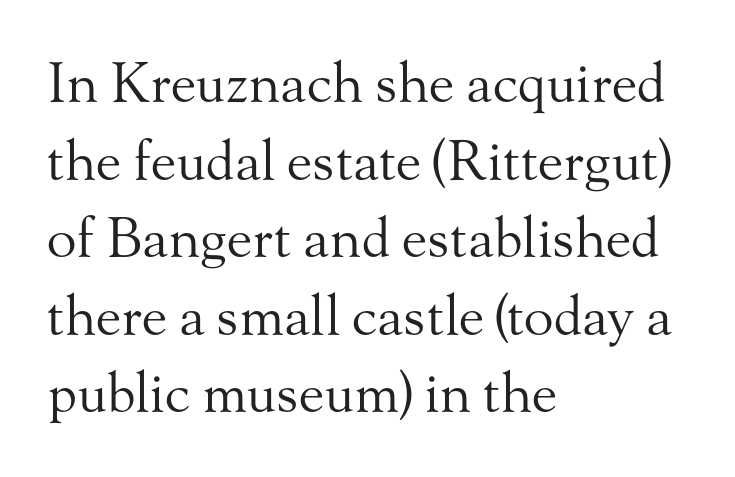
Q: Is the text bold? A: No.
Q: Is the text italic (slanted)? A: No, it is upright.
Q: Is the typeface a serif or a sans-serif typeface? A: Serif.
Q: Is the text underlined? A: No.
Q: How is the paragraph aligned? A: Left-aligned.
Q: Is the spacing between letters normal or unusually wide? A: Normal.
Q: Is the spacing between lines tight, normal or loose? A: Normal.
Q: Width (condensed, normal, or wide)? A: Normal.
Q: Stroke contrast? A: Medium.
Q: x-height? A: Small.
Q: Monospaced? A: No.
